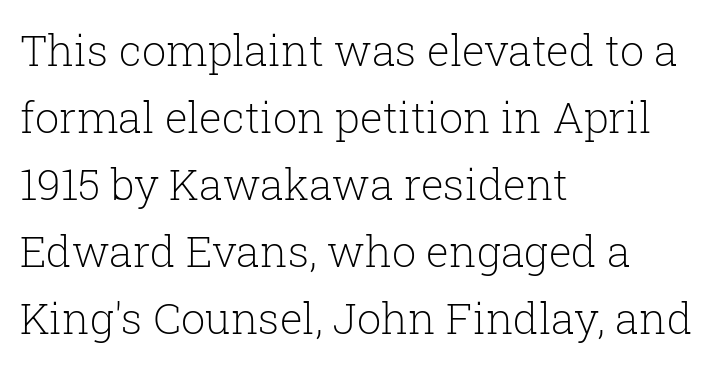
The image shows 43 px light serif type, upright; set left-aligned, normal line spacing (1.56x), normal letter spacing, not underlined; low stroke contrast and a medium x-height.
